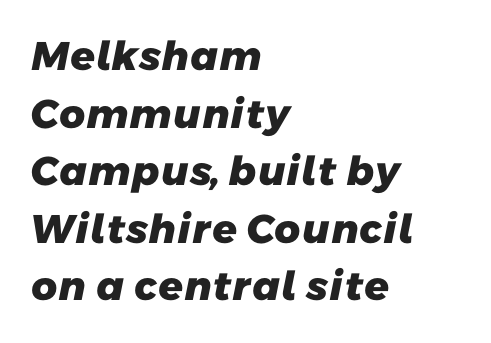
These lines are composed in type without serifs. The letters are bold, with thick, heavy strokes. Proportional: the letters do not fall into vertical columns. Descenders hang freely into open space. Teacher's note: observe the even left margin — that is flush-left alignment. A typesetter would call this zero additional tracking.
